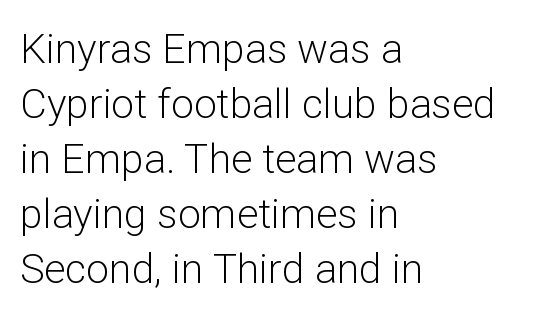
The image shows 41 px light sans-serif type, upright; set left-aligned, normal line spacing (1.34x), normal letter spacing, not underlined; low stroke contrast and a medium x-height.
